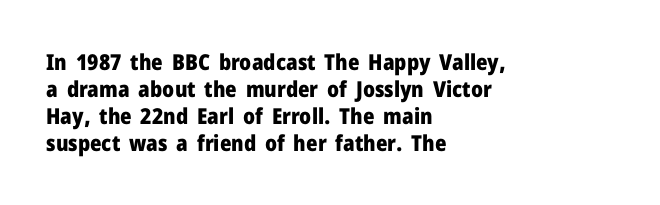
The image shows 22 px bold type, upright; set left-aligned, line spacing 1.23x, normal letter spacing, not underlined.
